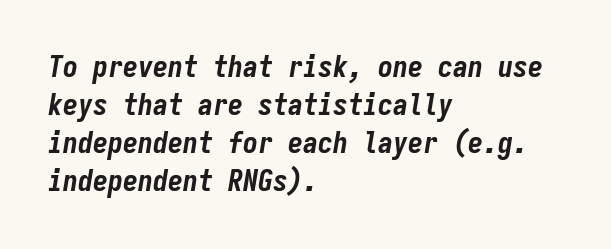
{"italic": "yes", "lean": "right", "slant_degrees": 9, "bold": "yes", "weight": "bold", "width": "condensed", "stroke_contrast": "low", "x_height": "medium", "monospaced": "yes", "underline": "no", "align": "left", "line_spacing": "normal", "line_spacing_ratio": 1.27, "letter_spacing": "normal", "letter_spacing_em": 0.0, "glyph_px": 30}
